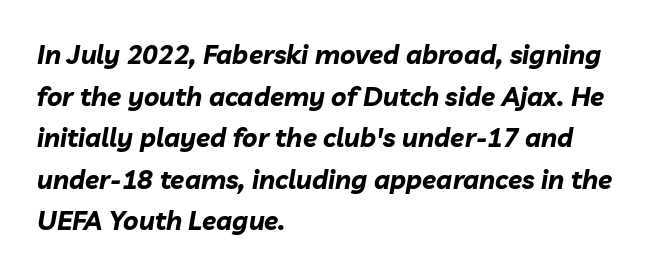
Q: Is the text bold? A: Yes.
Q: Is the text italic (slanted)? A: Yes, it leans right by about 10 degrees.
Q: Is the text underlined? A: No.
Q: How is the paragraph aligned? A: Left-aligned.
Q: Is the spacing between letters normal or unusually wide? A: Normal.
Q: Is the spacing between lines tight, normal or loose? A: Normal.
